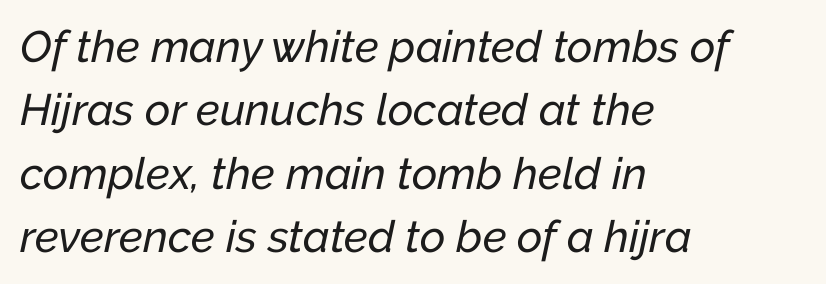
The image shows 44 px text type, italic (leaning right); set left-aligned, normal line spacing (1.44x), normal letter spacing, not underlined; low stroke contrast and a medium x-height.
